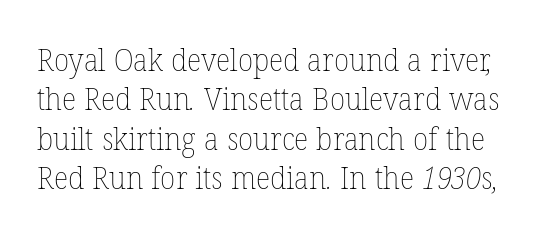
The image shows 31 px thin type; set normal line spacing (1.27x), normal letter spacing, not underlined; low stroke contrast and a medium x-height.
